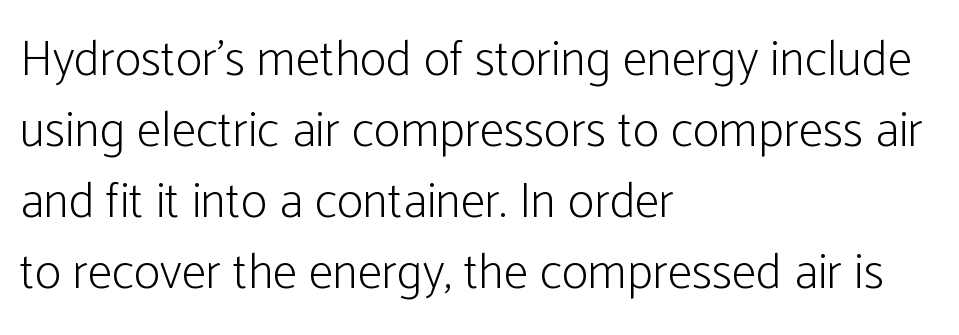
The image shows 50 px light, condensed sans-serif type, upright; set left-aligned, normal line spacing (1.42x), normal letter spacing, not underlined; low stroke contrast and a medium x-height.
